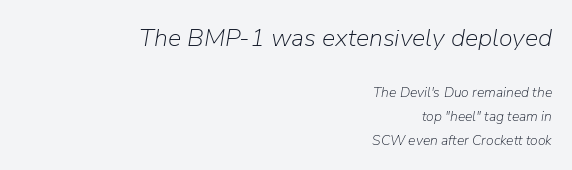
{"italic": "yes", "lean": "right", "slant_degrees": 9, "bold": "no", "underline": "no", "align": "right", "line_spacing": "normal", "line_spacing_ratio": 1.69, "letter_spacing": "normal", "letter_spacing_em": 0.0, "larger_block": "first", "size_ratio": 1.79, "glyph_px": 25}
